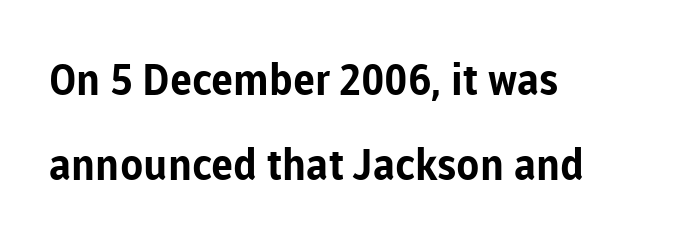
Are there feet on the stems? There aren't — it's a sans. A typesetter would call this proportional, since set widths differ per character. On the weight axis this lands at bold, roughly 700. What stands out about the letter spacing? Nothing — it is the standard amount. The lines are spread far apart with generous leading.
